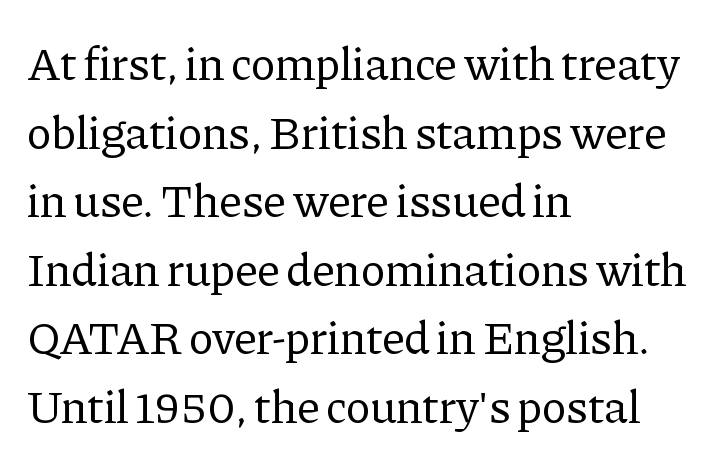
{"serif": "yes", "italic": "no", "bold": "no", "weight": "regular", "width": "normal", "stroke_contrast": "low", "x_height": "medium", "monospaced": "no", "underline": "no", "align": "left", "line_spacing": "normal", "line_spacing_ratio": 1.46, "letter_spacing": "normal", "letter_spacing_em": 0.0, "glyph_px": 47}
